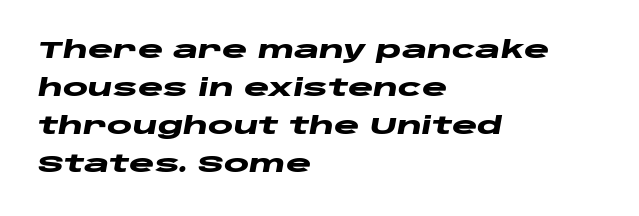
{"italic": "yes", "lean": "right", "slant_degrees": 10, "bold": "yes", "underline": "no", "align": "left", "line_spacing": "normal", "line_spacing_ratio": 1.58, "letter_spacing": "normal", "letter_spacing_em": 0.0, "glyph_px": 24}
